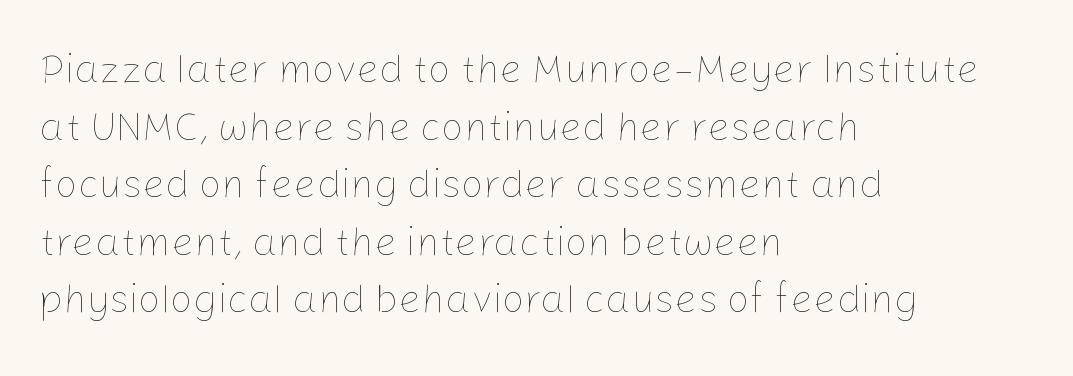
The image shows 40 px thin type, upright; set left-aligned, normal line spacing (1.44x), normal letter spacing, not underlined; low stroke contrast and a medium x-height.
